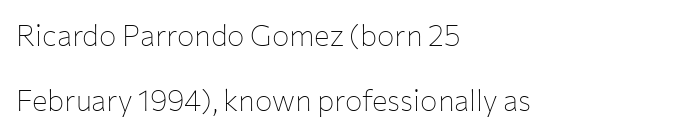
{"serif": "no", "italic": "no", "bold": "no", "weight": "thin", "width": "normal", "stroke_contrast": "low", "x_height": "medium", "monospaced": "no", "underline": "no", "align": "left", "line_spacing": "loose", "line_spacing_ratio": 2.24, "letter_spacing": "normal", "letter_spacing_em": 0.0, "glyph_px": 29}
